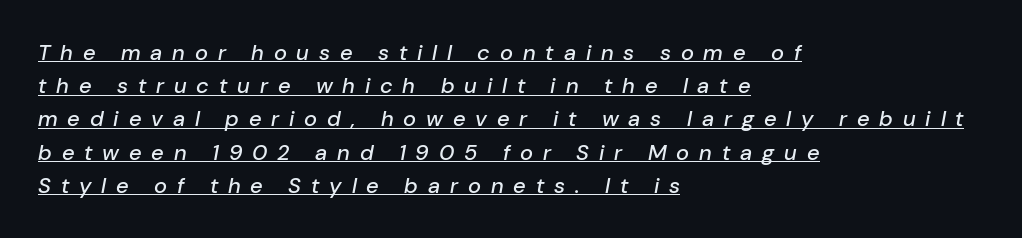
Every row of glyphs begins at an identical x-position on the left. Loose tracking; the words dissolve into strings of separated letters. Posture: slanted. If you measured baseline to baseline, you'd find a middling distance. Compared with undecorated copy, this sample adds a rule below the words.
